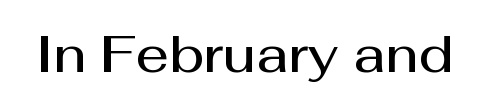
Q: Is the text bold? A: Semi-bold.
Q: Is the text italic (slanted)? A: No, it is upright.
Q: Is the typeface a serif or a sans-serif typeface? A: Sans-serif.
Q: Is the text underlined? A: No.
Q: Is the spacing between letters normal or unusually wide? A: Normal.
Q: Width (condensed, normal, or wide)? A: Normal.
Q: Stroke contrast? A: Medium.
Q: x-height? A: Medium.
Q: Monospaced? A: No.
